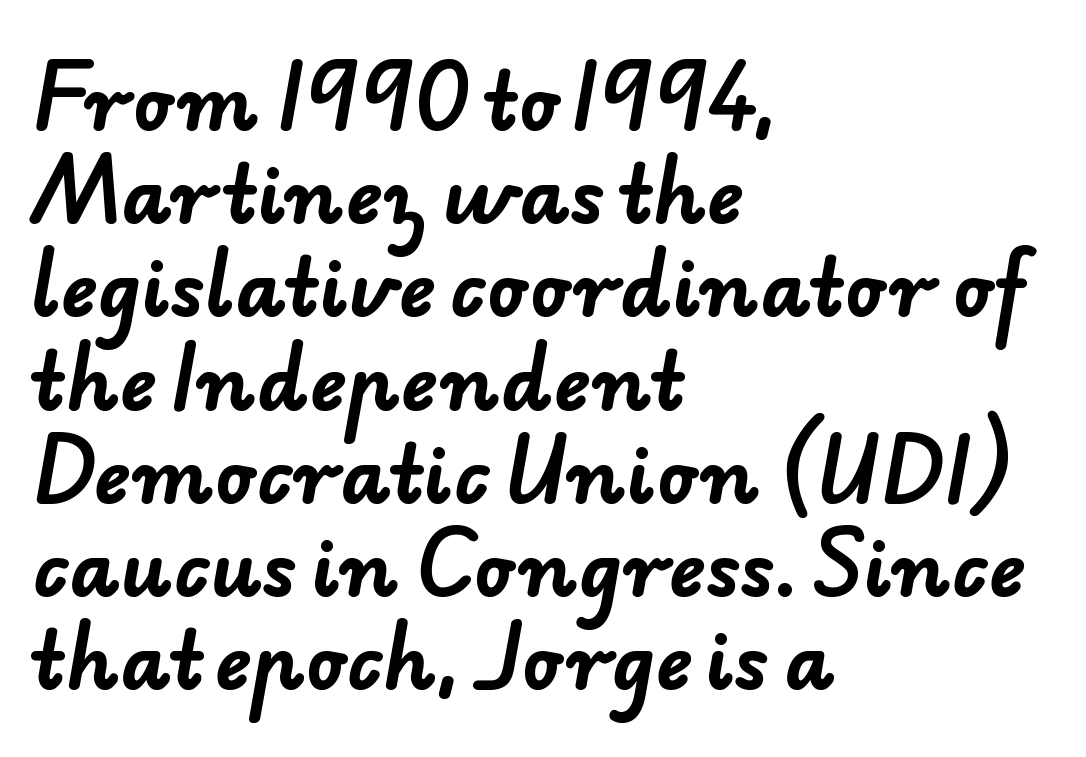
Type style note: lacks serifs. I'd describe the lettering as bold — thick and assertive. Reading down the block, your eye returns to a fixed left position each line. Unmarked baselines from the first word to the last. These lines keep a tight, regular rhythm from letter to letter.
